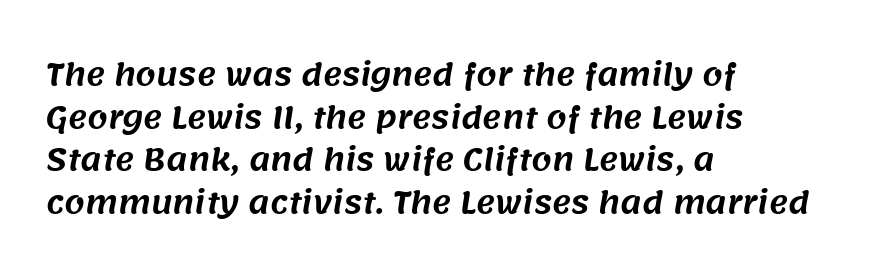
Glyph-to-glyph distance matches everyday printed text. What kind of face is this? One without serifs — a sans. Notice how the passage keeps a crisp vertical edge on the left only. Notice how descenders clear the ascenders below comfortably — that's standard leading.
